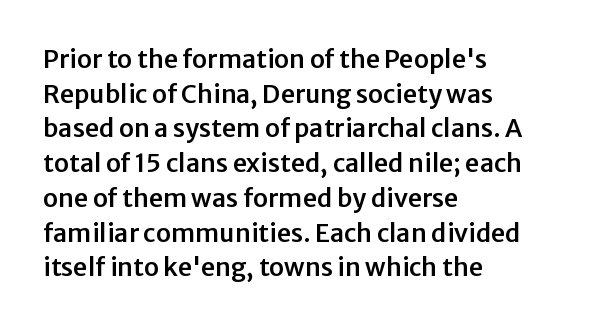
Q: Is the text italic (slanted)? A: No, it is upright.
Q: Is the text underlined? A: No.
Q: How is the paragraph aligned? A: Left-aligned.
Q: Is the spacing between letters normal or unusually wide? A: Normal.
Q: Is the spacing between lines tight, normal or loose? A: Normal.
